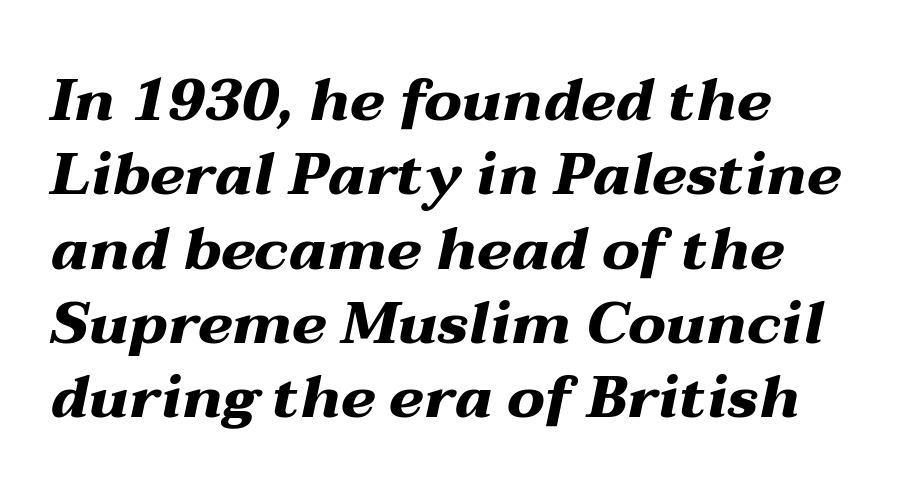
The image shows 59 px heavy, wide type, italic (leaning right); set left-aligned, normal line spacing (1.26x), normal letter spacing, not underlined; medium stroke contrast and a medium x-height.
